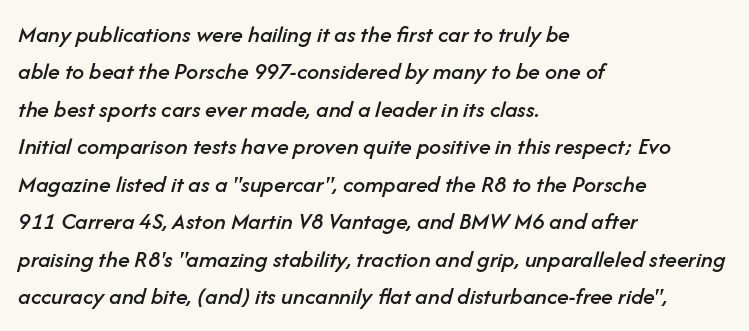
{"italic": "yes", "lean": "right", "slant_degrees": 14, "underline": "no", "align": "left", "line_spacing": "normal", "line_spacing_ratio": 1.56, "letter_spacing": "normal", "letter_spacing_em": 0.0, "glyph_px": 24}
